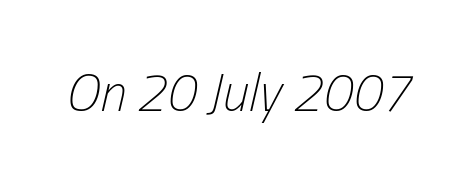
{"italic": "yes", "lean": "right", "slant_degrees": 13, "bold": "no", "weight": "light", "width": "condensed", "stroke_contrast": "low", "x_height": "medium", "monospaced": "no", "underline": "no", "letter_spacing": "normal", "letter_spacing_em": 0.0, "glyph_px": 53}
